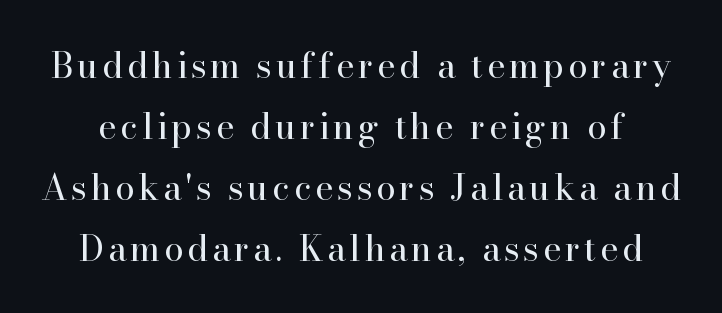
{"serif": "yes", "italic": "no", "bold": "no", "weight": "regular", "width": "normal", "stroke_contrast": "high", "x_height": "small", "monospaced": "no", "underline": "no", "line_spacing_ratio": 1.74, "glyph_px": 35}
